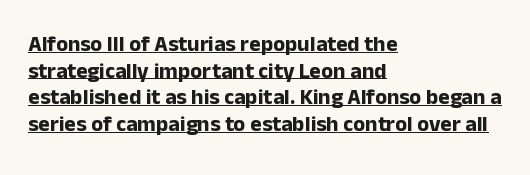
{"italic": "no", "bold": "yes", "underline": "yes", "align": "left", "line_spacing_ratio": 1.21, "letter_spacing": "normal", "letter_spacing_em": 0.0, "glyph_px": 22}
